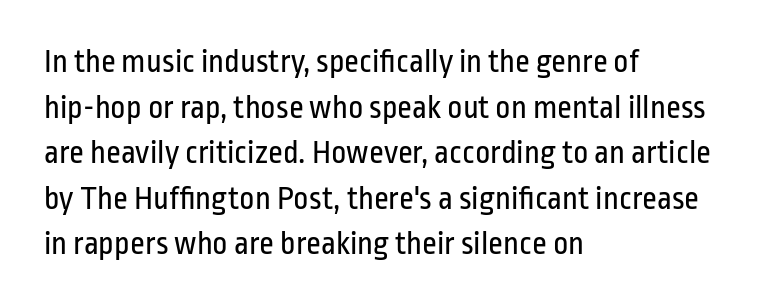
{"serif": "no", "italic": "no", "bold": "no", "weight": "regular", "width": "condensed", "stroke_contrast": "low", "x_height": "medium", "monospaced": "no", "underline": "no", "align": "left", "line_spacing": "normal", "line_spacing_ratio": 1.38, "letter_spacing": "normal", "letter_spacing_em": 0.0, "glyph_px": 33}
